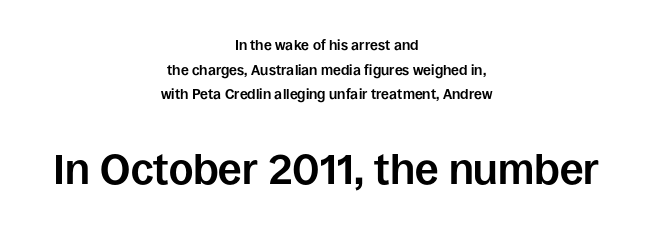
The image shows 42 px bold sans-serif type, upright; set centered, line spacing 1.76x, normal letter spacing, not underlined; the second (bottom) block is 3.0x larger; low stroke contrast and a large x-height.
